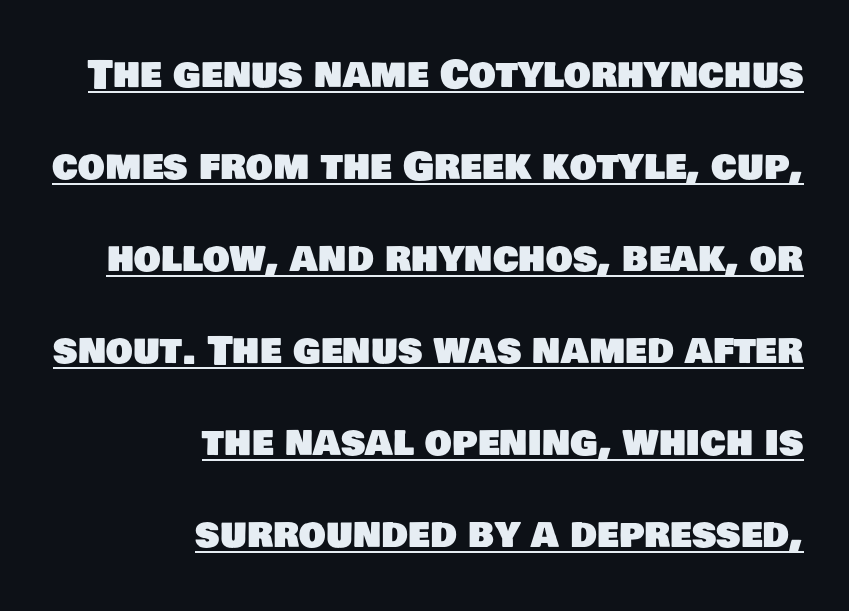
Q: Is the typeface a serif or a sans-serif typeface? A: Sans-serif.
Q: Is the text underlined? A: Yes.
Q: How is the paragraph aligned? A: Right-aligned.
Q: Is the spacing between letters normal or unusually wide? A: Normal.
Q: Is the spacing between lines tight, normal or loose? A: Loose.
Q: Width (condensed, normal, or wide)? A: Normal.
Q: Stroke contrast? A: Low.
Q: x-height? A: Large.
Q: Monospaced? A: No.
